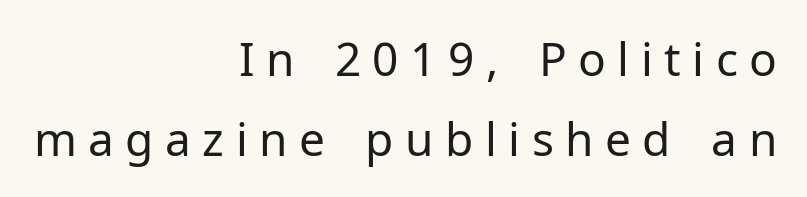
The image shows 46 px regular-weight sans-serif type, upright; set right-aligned, line spacing 1.75x, unusually wide letter spacing (+0.25 em), not underlined; low stroke contrast and a medium x-height.
